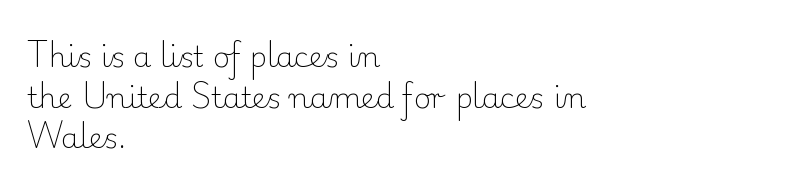
In terms of leading, this rendering sits right in the middle. The lettering stays uniformly vertical, giving the passage a roman look. Each letter keeps its own natural width here, so spacing adapts to shape. This rendering employs a face with finishing strokes, i.e., a serif. The rendering keeps characters at their native spacing.
